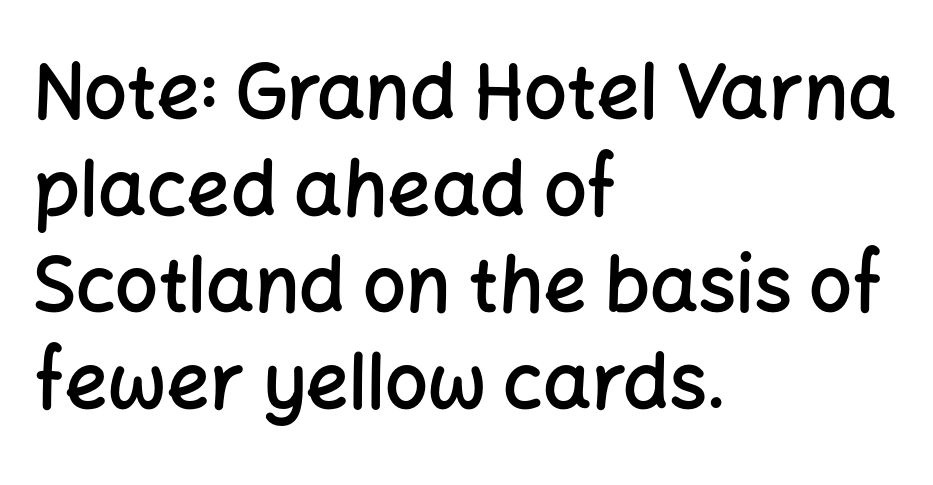
{"serif": "no", "italic": "no", "bold": "semi", "weight": "semibold", "width": "normal", "stroke_contrast": "low", "x_height": "medium", "monospaced": "no", "underline": "no", "align": "left", "line_spacing": "normal", "line_spacing_ratio": 1.27, "letter_spacing": "normal", "letter_spacing_em": 0.0, "glyph_px": 76}
